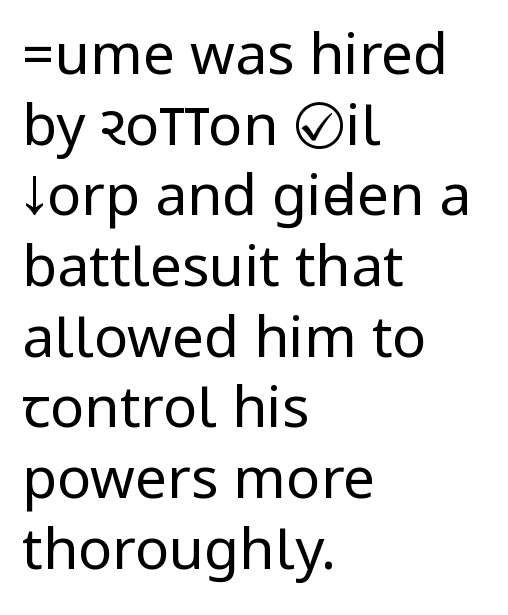
The tracking reads as untouched default to a designer's eye. Letterform terminals end flat and unadorned throughout the passage. Caption: multi-line text, flush left, ragged right. Weight: in the light-to-regular range.
